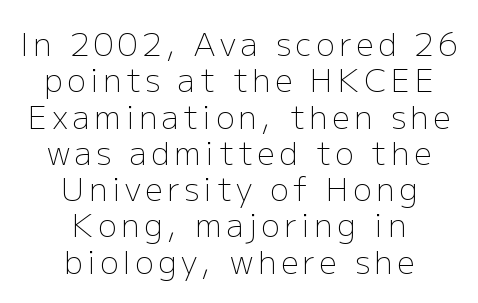
This is sans-serif lettering, the kind often seen on screens and signage. Horizontal alignment here is central, giving a formal, balanced look. Is this a fixed-width face? No — the glyphs have proportional, varying widths. Unmarked baselines from the first word to the last.
